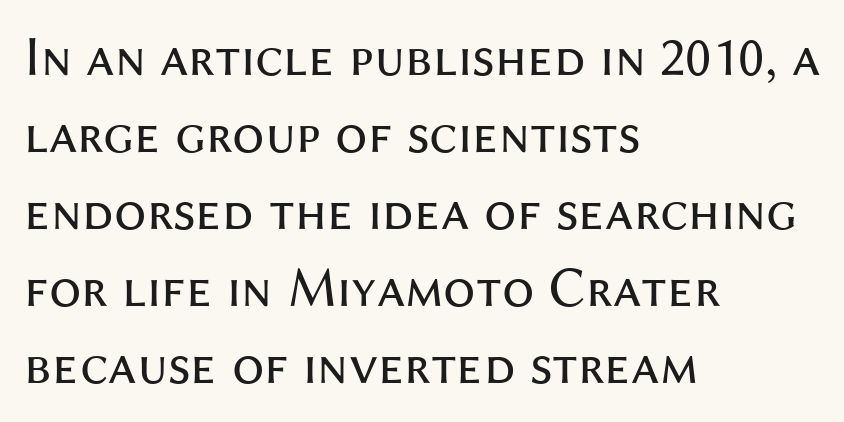
{"serif": "no", "italic": "no", "bold": "no", "weight": "regular", "width": "normal", "stroke_contrast": "medium", "x_height": "medium", "monospaced": "no", "underline": "no", "align": "left", "line_spacing": "normal", "line_spacing_ratio": 1.35, "letter_spacing": "normal", "letter_spacing_em": 0.0, "glyph_px": 57}
